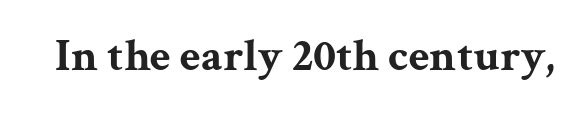
Is there any slant? The stems are plumb. The face used here is rendered with its standard letterfit. Note: serifs present on the glyphs. Words float on clear page, feet unadorned.
